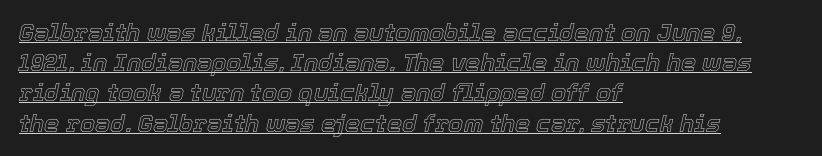
Reading down the column, the eye jumps a familiar distance to each next line. Notice how the passage keeps a crisp vertical edge on the left only. Slanted lettering throughout. This sample uses plain, unmodified letter spacing. The typesetter has applied underlining to the passage shown.
